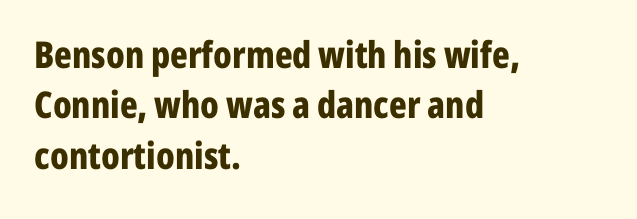
A typesetter would call this proportional, since set widths differ per character. The passage shown stacks its lines at a standard gap. The letters stand upright; this is a roman face. On the weight axis this lands at bold, roughly 700.
